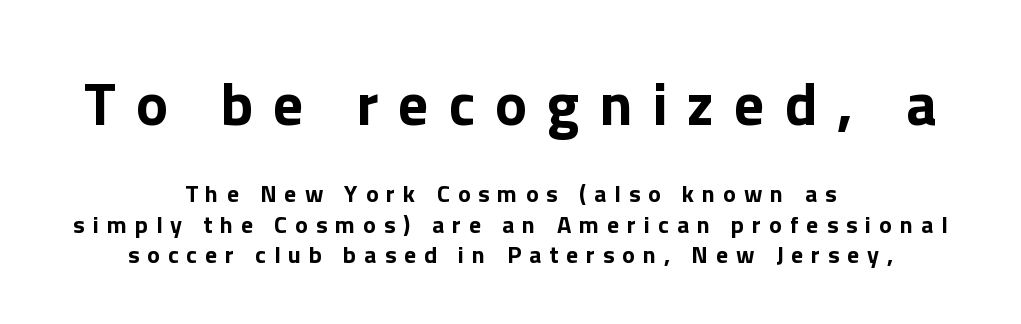
Q: Is the text italic (slanted)? A: No, it is upright.
Q: Is the typeface a serif or a sans-serif typeface? A: Sans-serif.
Q: Is the text underlined? A: No.
Q: How is the paragraph aligned? A: Centered.
Q: Is the spacing between letters normal or unusually wide? A: Unusually wide.
Q: Is the spacing between lines tight, normal or loose? A: Normal.
Q: Which block of text is set in a larger size, the first (top) or the second (bottom)? A: The first (top) one.
Q: Width (condensed, normal, or wide)? A: Normal.
Q: Stroke contrast? A: Low.
Q: x-height? A: Medium.
Q: Monospaced? A: No.
